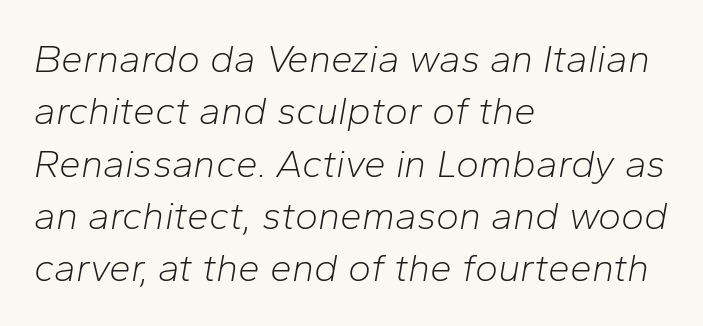
Q: Is the text bold? A: No.
Q: Is the text italic (slanted)? A: Yes, it leans right by about 10 degrees.
Q: Is the text underlined? A: No.
Q: How is the paragraph aligned? A: Left-aligned.
Q: Is the spacing between letters normal or unusually wide? A: Normal.
Q: Is the spacing between lines tight, normal or loose? A: Normal.
Q: Width (condensed, normal, or wide)? A: Normal.
Q: Stroke contrast? A: Low.
Q: x-height? A: Medium.
Q: Monospaced? A: No.
